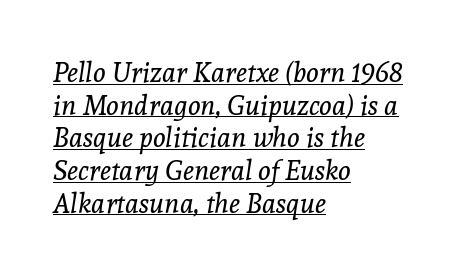
Is the type slanted? Yes — the strokes lean at a clear angle. Weight: in the light-to-regular range. Decoration check: the copy is underlined. The typesetter chose a ragged-right arrangement here. Compared with typical body copy, the letter spacing here is the same.
